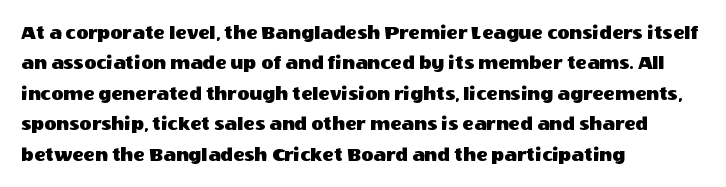
Q: Is the text italic (slanted)? A: No, it is upright.
Q: Is the text underlined? A: No.
Q: How is the paragraph aligned? A: Left-aligned.
Q: Is the spacing between letters normal or unusually wide? A: Normal.
Q: Is the spacing between lines tight, normal or loose? A: Normal.
